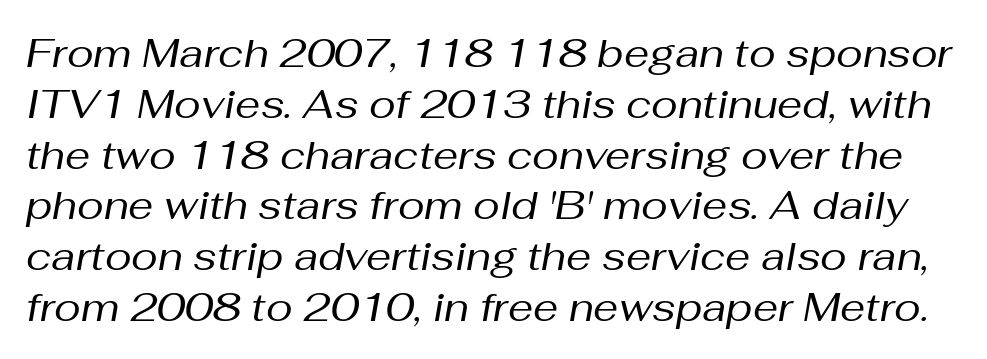
Q: Is the text bold? A: No.
Q: Is the text italic (slanted)? A: Yes, it leans right by about 10 degrees.
Q: Is the text underlined? A: No.
Q: Is the spacing between letters normal or unusually wide? A: Normal.
Q: Is the spacing between lines tight, normal or loose? A: Normal.
Q: Width (condensed, normal, or wide)? A: Normal.
Q: Stroke contrast? A: Medium.
Q: x-height? A: Medium.
Q: Monospaced? A: No.
